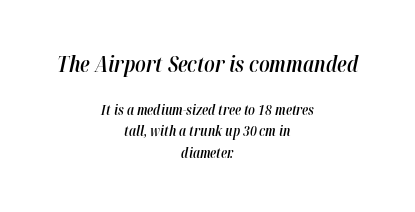
The image shows 22 px text type, italic (leaning right); set centered, normal line spacing (1.55x), normal letter spacing, not underlined; the first (top) block is 1.57x larger.
